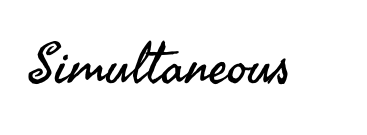
Q: Is the text bold? A: No.
Q: Is the text italic (slanted)? A: Yes.
Q: Is the typeface a serif or a sans-serif typeface? A: Sans-serif.
Q: Is the text underlined? A: No.
Q: Is the spacing between letters normal or unusually wide? A: Normal.
Q: Width (condensed, normal, or wide)? A: Normal.
Q: Stroke contrast? A: Medium.
Q: x-height? A: Small.
Q: Monospaced? A: No.
